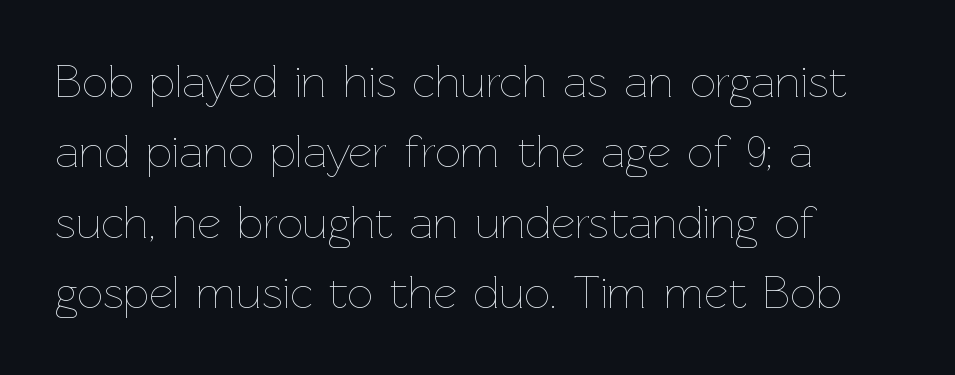
{"italic": "no", "bold": "no", "weight": "thin", "width": "normal", "stroke_contrast": "low", "x_height": "medium", "monospaced": "no", "underline": "no", "align": "left", "line_spacing": "normal", "line_spacing_ratio": 1.53, "letter_spacing": "normal", "letter_spacing_em": 0.0, "glyph_px": 46}
